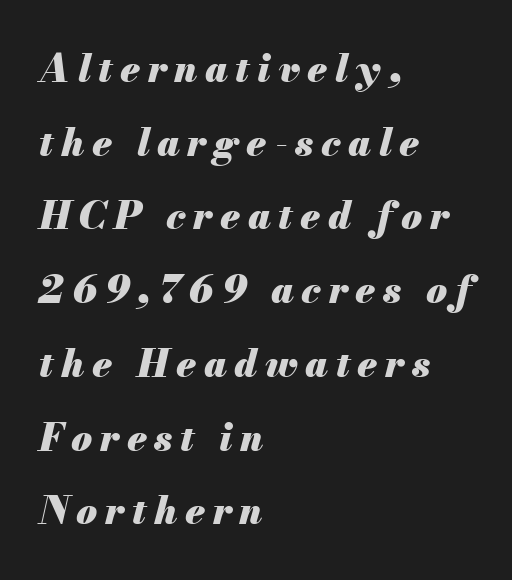
There's an unmistakable incline to the writing here. The horizontal fit of the characters is loose and conspicuously gappy. Heft: maximum for text — a bold. Short and long lines alike share a common starting point at left. Successive baselines arrive slowly, with a big drop between each. This sample has the flowing, uneven cadence of proportional lettering.
